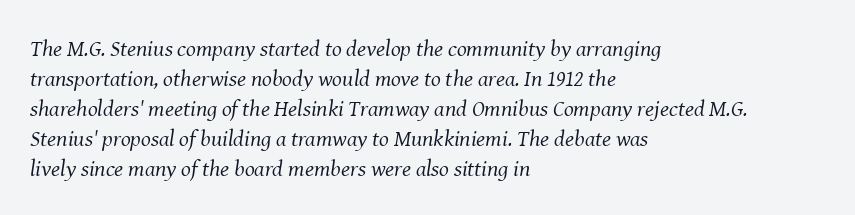
{"italic": "yes", "lean": "right", "slant_degrees": 8, "bold": "no", "underline": "no", "align": "left", "line_spacing": "normal", "line_spacing_ratio": 1.3, "letter_spacing": "normal", "letter_spacing_em": 0.0, "glyph_px": 23}
